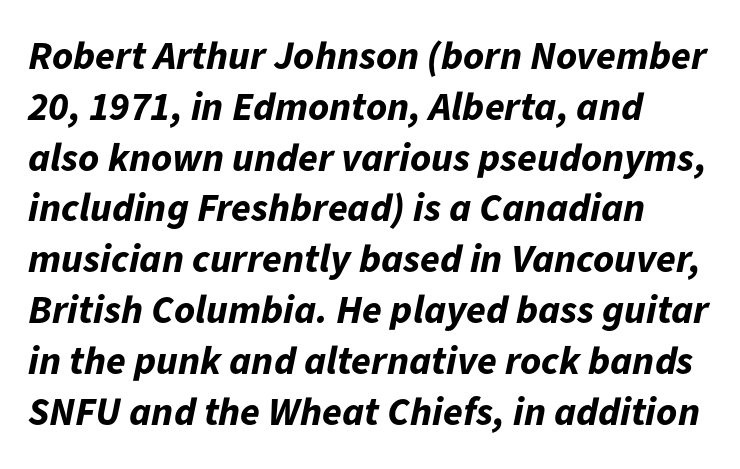
Italic: yes, the glyphs are oblique. Honestly, there is no underline to notice here at all. These lines carry a lot of weight — the face is fully bold. Standard letterfit; no display-style spreading of the glyphs. Reading down the block, your eye returns to a fixed left position each line. You could not count columns in this text — the font is proportionally spaced.
